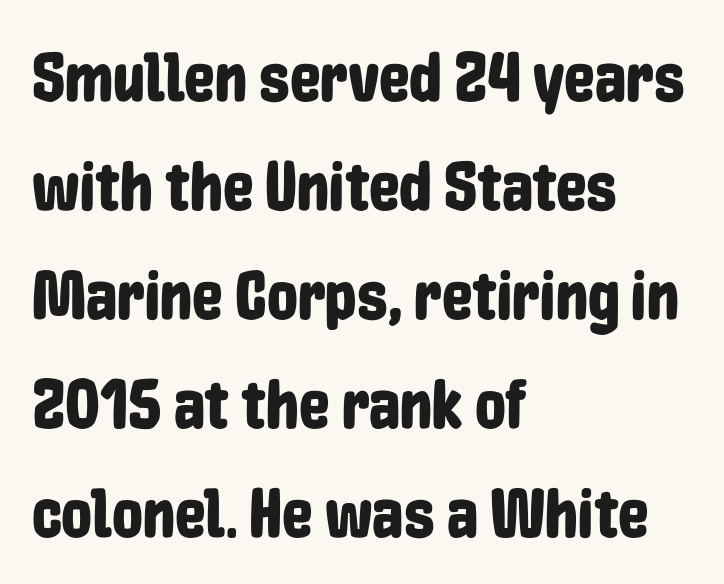
Each letter's strokes conclude bluntly, with no projecting serifs. The block of text has a typical density, with ordinary space between rows. Spacing verdict: proportional, widths tailored to each character. Quick note: underline off. Spacing between characters is what you'd get straight out of the box.
